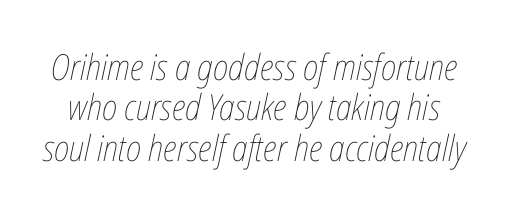
The image shows 36 px thin, condensed type, italic (leaning right); set tight line spacing (1.12x), normal letter spacing, not underlined; low stroke contrast and a medium x-height.
